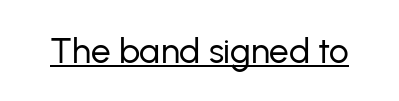
Q: Is the text bold? A: No.
Q: Is the text italic (slanted)? A: No, it is upright.
Q: Is the typeface a serif or a sans-serif typeface? A: Sans-serif.
Q: Is the text underlined? A: Yes.
Q: Is the spacing between letters normal or unusually wide? A: Normal.
Q: Width (condensed, normal, or wide)? A: Normal.
Q: Stroke contrast? A: Low.
Q: x-height? A: Medium.
Q: Monospaced? A: No.
